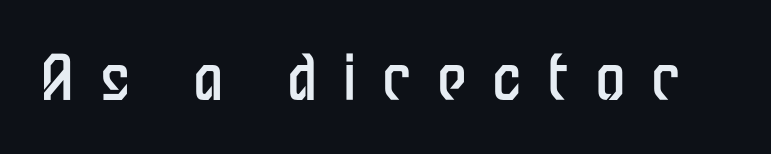
The image shows 61 px regular-weight, condensed sans-serif type, upright; set unusually wide letter spacing (+0.42 em), not underlined; low stroke contrast and a medium x-height.
